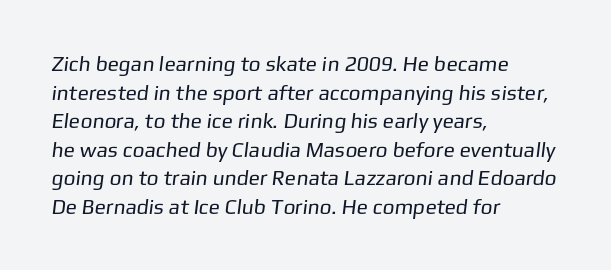
The image shows 21 px text type; set left-aligned, normal line spacing (1.36x), normal letter spacing, not underlined.
